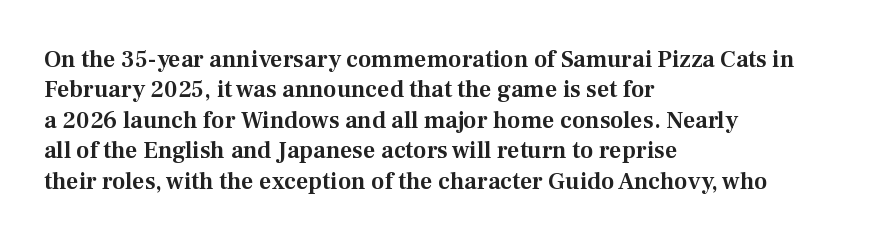
Q: Is the text italic (slanted)? A: No, it is upright.
Q: Is the text underlined? A: No.
Q: How is the paragraph aligned? A: Left-aligned.
Q: Is the spacing between letters normal or unusually wide? A: Normal.
Q: Is the spacing between lines tight, normal or loose? A: Normal.
